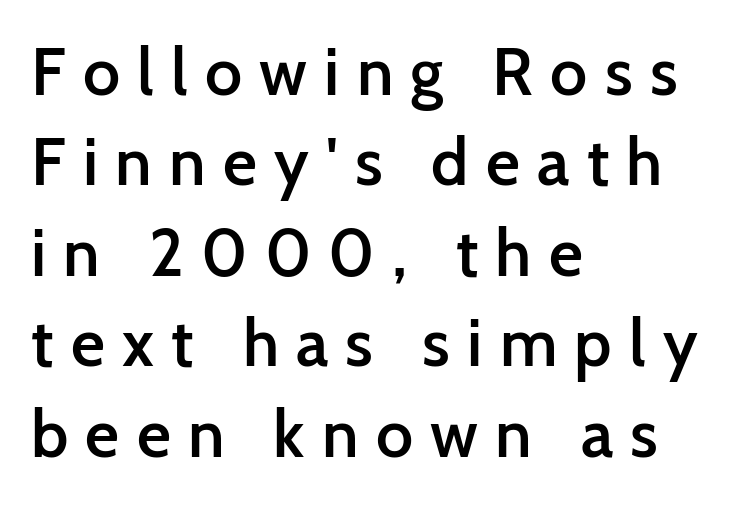
The image shows 66 px semibold sans-serif type, upright; set left-aligned, normal line spacing (1.37x), unusually wide letter spacing (+0.26 em), not underlined; low stroke contrast and a medium x-height.
